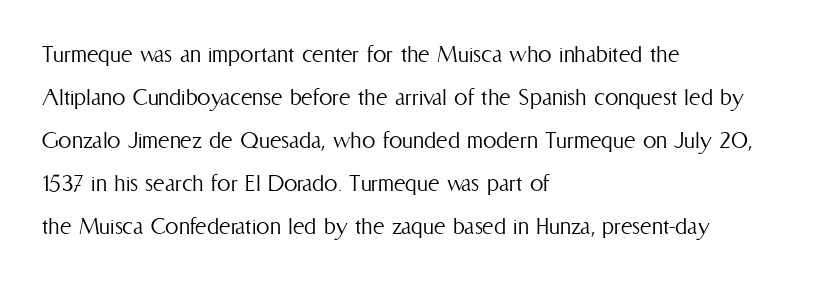
The image shows 27 px text type, upright; set left-aligned, normal line spacing (1.59x), normal letter spacing, not underlined.
